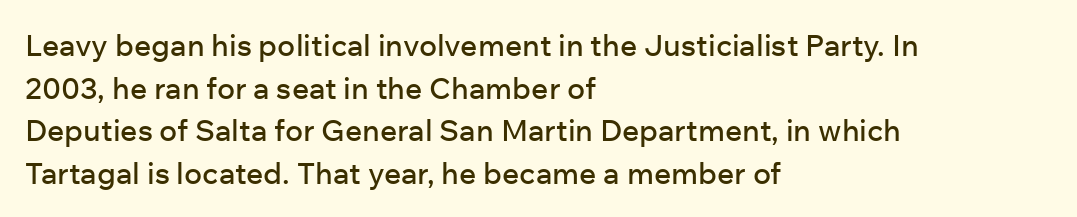
{"serif": "no", "italic": "no", "width": "normal", "stroke_contrast": "low", "x_height": "medium", "monospaced": "no", "underline": "no", "align": "left", "line_spacing": "normal", "line_spacing_ratio": 1.42, "letter_spacing": "normal", "letter_spacing_em": 0.0, "glyph_px": 30}
